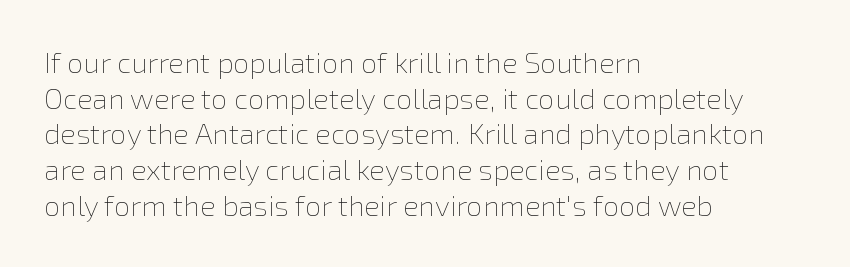
{"italic": "no", "bold": "no", "weight": "thin", "width": "normal", "x_height": "medium", "monospaced": "no", "underline": "no", "align": "left", "line_spacing_ratio": 1.23, "letter_spacing": "normal", "letter_spacing_em": 0.0, "glyph_px": 29}
